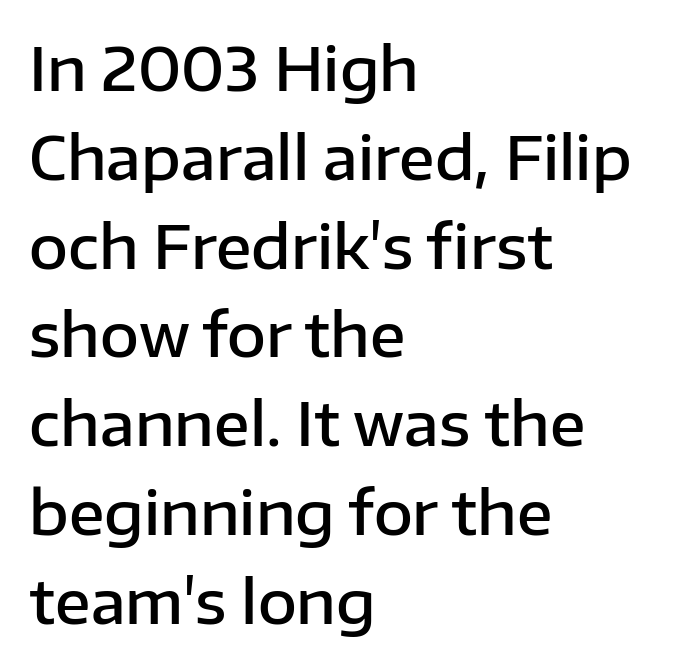
{"serif": "no", "italic": "no", "bold": "semi", "weight": "semibold", "width": "normal", "stroke_contrast": "low", "x_height": "medium", "monospaced": "no", "underline": "no", "align": "left", "line_spacing": "normal", "line_spacing_ratio": 1.48, "letter_spacing": "normal", "letter_spacing_em": 0.0, "glyph_px": 60}
